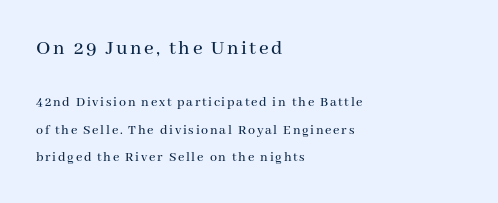
{"italic": "no", "underline": "no", "align": "left", "line_spacing": "loose", "line_spacing_ratio": 1.97, "larger_block": "first", "size_ratio": 1.5, "glyph_px": 21}
